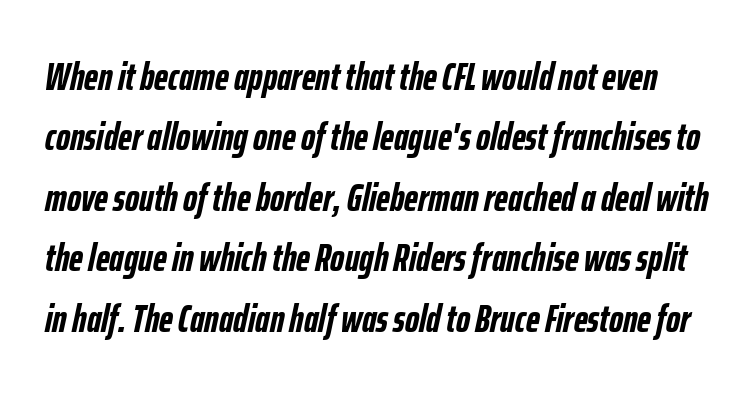
{"italic": "yes", "lean": "right", "slant_degrees": 12, "bold": "yes", "weight": "semibold", "width": "condensed", "stroke_contrast": "low", "x_height": "medium", "monospaced": "no", "underline": "no", "line_spacing": "normal", "line_spacing_ratio": 1.55, "letter_spacing": "normal", "letter_spacing_em": 0.0, "glyph_px": 39}
